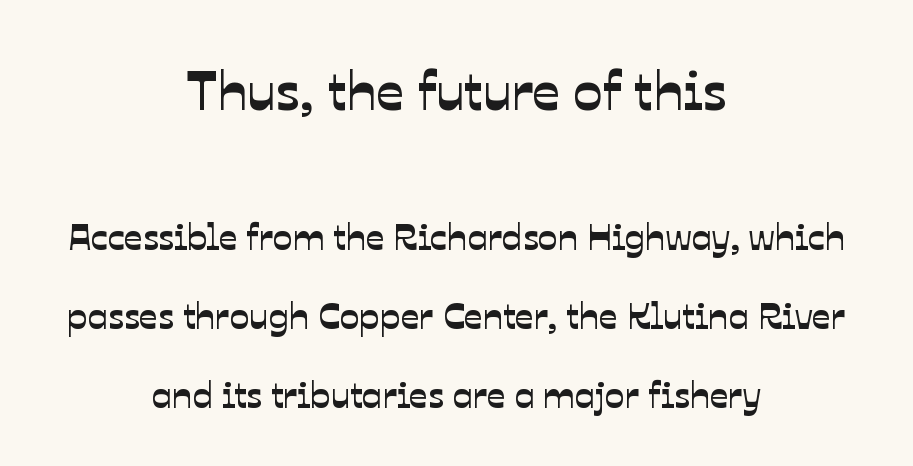
The tracking reads as untouched default to a designer's eye. Line starts and ends both wander, symmetrically. Plain, unruled lines of type. Is this a sans? Yes — the strokes have no serifs. Is there much room between lines? Yes — plenty of vertical air separates them. Scale decreases going downward across the two blocks.
